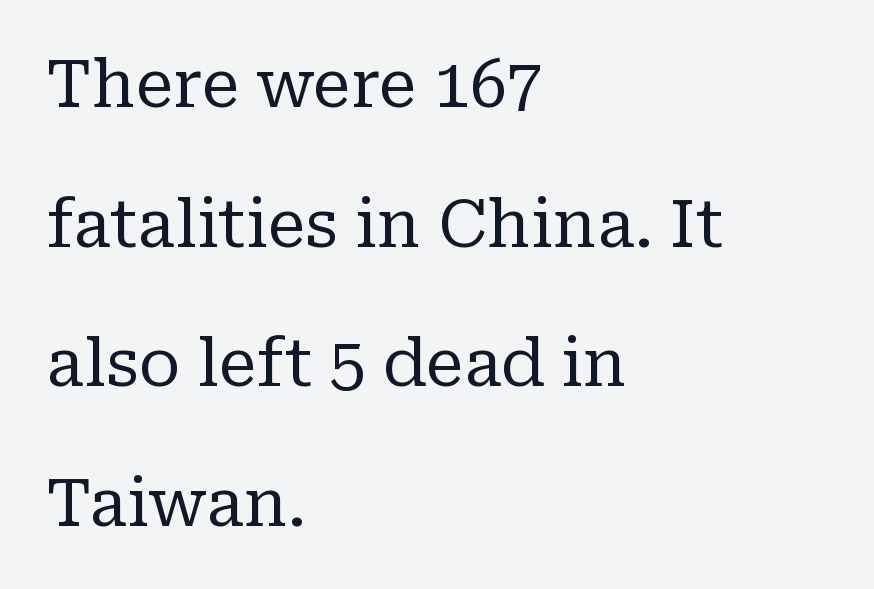
{"serif": "yes", "italic": "no", "bold": "no", "weight": "regular", "width": "normal", "stroke_contrast": "low", "x_height": "medium", "monospaced": "no", "underline": "no", "align": "left", "line_spacing": "loose", "line_spacing_ratio": 2.15, "letter_spacing": "normal", "letter_spacing_em": 0.0, "glyph_px": 65}
